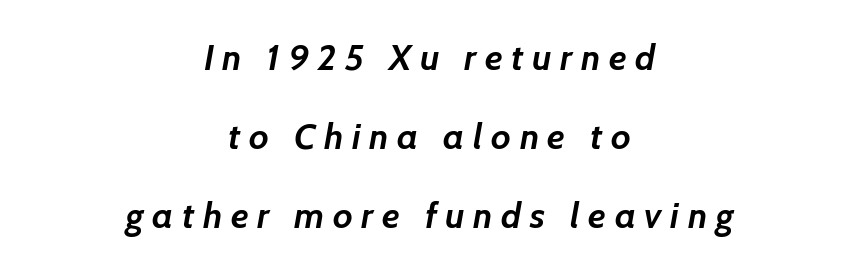
{"italic": "yes", "lean": "right", "slant_degrees": 7, "bold": "yes", "weight": "semibold", "width": "normal", "stroke_contrast": "low", "x_height": "medium", "monospaced": "no", "underline": "no", "align": "center", "line_spacing": "loose", "line_spacing_ratio": 2.19, "letter_spacing": "wide", "letter_spacing_em": 0.24, "glyph_px": 36}
